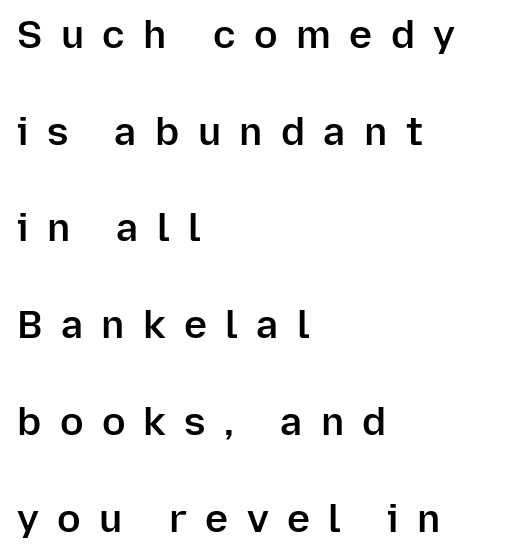
The image shows 39 px semibold sans-serif type, upright; set left-aligned, loose line spacing (2.48x), unusually wide letter spacing (+0.47 em), not underlined; low stroke contrast and a medium x-height.
